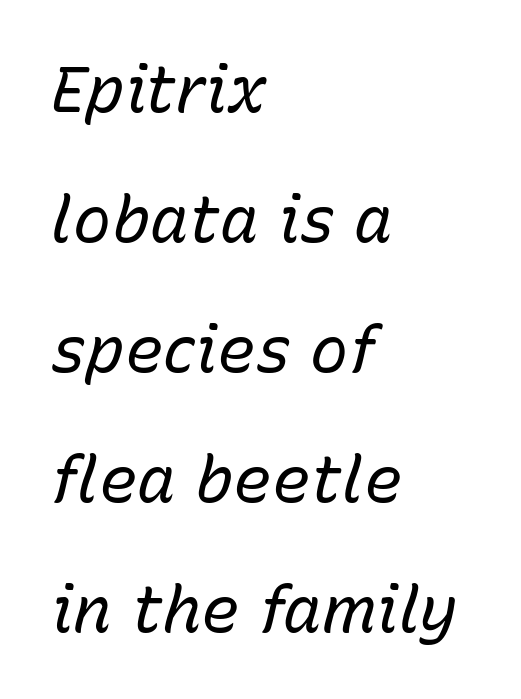
A great deal of white space separates one row of letters from the next. How are the letters spaced? Ordinarily, with no added tracking. Character widths vary here, with narrow letters taking less room than wide ones. Clear beneath every line of the passage. The compositor pushed each line to the left boundary. No extra ink here — the face is not bold.
